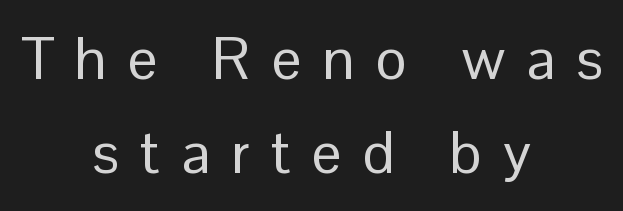
Quick note: underline off. Students, note that the glyphs here are deliberately spaced far apart. No letter is thick-stroked: the sample isn't bold. Think of a printed novel: that variable character pitch is what you see here.
